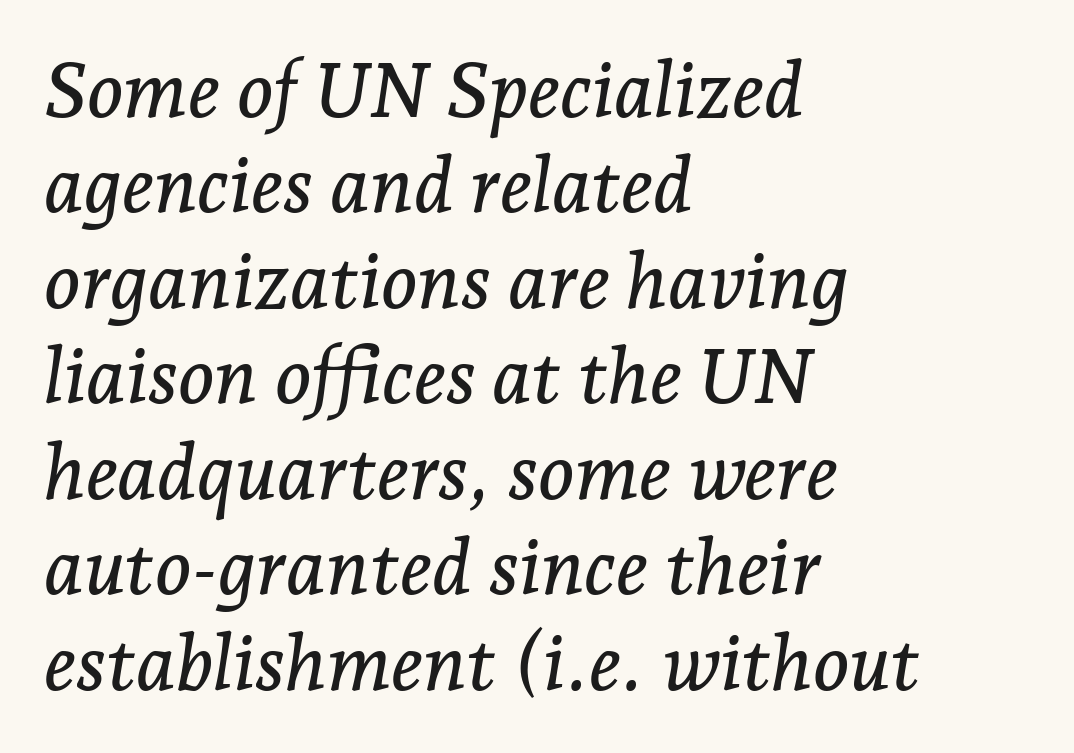
{"serif": "yes", "italic": "yes", "lean": "right", "slant_degrees": 7, "width": "normal", "stroke_contrast": "low", "x_height": "medium", "monospaced": "no", "underline": "no", "align": "left", "line_spacing_ratio": 1.24, "letter_spacing": "normal", "letter_spacing_em": 0.0, "glyph_px": 77}
